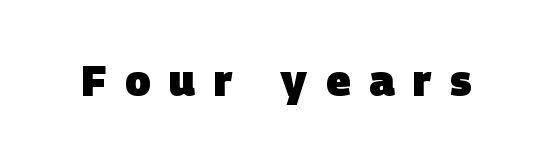
The image shows 42 px heavy sans-serif type; set unusually wide letter spacing (+0.44 em), not underlined; low stroke contrast and a large x-height.
